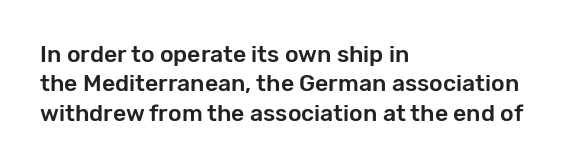
{"italic": "no", "underline": "no", "align": "left", "line_spacing": "normal", "line_spacing_ratio": 1.28, "letter_spacing": "normal", "letter_spacing_em": 0.0, "glyph_px": 23}
